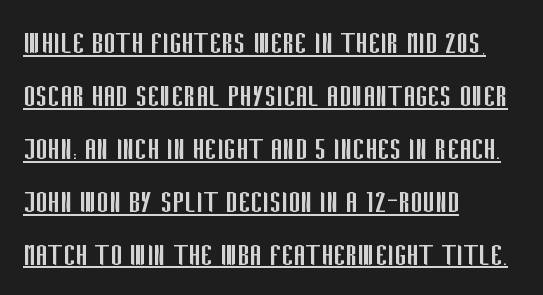
The image shows 36 px regular-weight, condensed sans-serif type, upright; set left-aligned, normal line spacing (1.47x), normal letter spacing, underlined; low stroke contrast and a large x-height.
